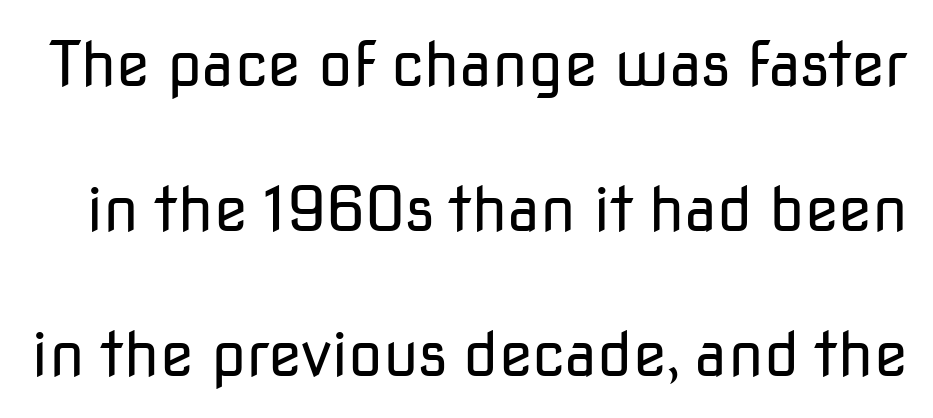
{"serif": "no", "italic": "no", "bold": "no", "weight": "regular", "width": "normal", "stroke_contrast": "low", "x_height": "medium", "monospaced": "no", "underline": "no", "line_spacing": "loose", "line_spacing_ratio": 2.34, "letter_spacing": "normal", "letter_spacing_em": 0.0, "glyph_px": 62}
